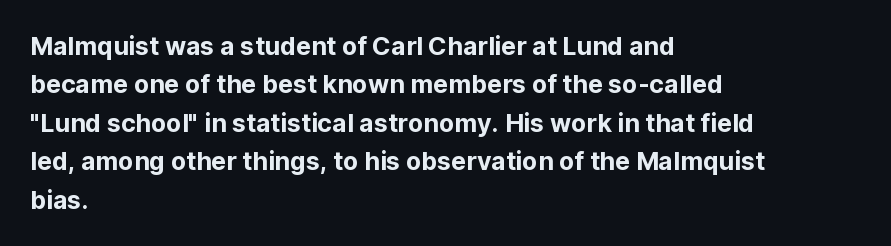
These lines stack with their left ends in a neat column. This is the regular roman posture of the typeface. Leading matches the norm, producing a regular column. No extra tracking has been applied to these lines. Type without underlining.
